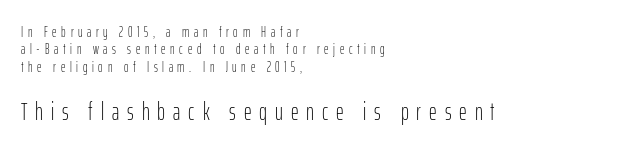
{"italic": "no", "bold": "no", "underline": "no", "align": "left", "line_spacing_ratio": 1.24, "letter_spacing": "wide", "letter_spacing_em": 0.33, "larger_block": "second", "size_ratio": 1.71, "glyph_px": 24}
